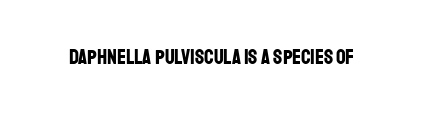
Q: Is the text bold? A: Yes.
Q: Is the text italic (slanted)? A: No, it is upright.
Q: Is the text underlined? A: No.
Q: Is the spacing between letters normal or unusually wide? A: Normal.
